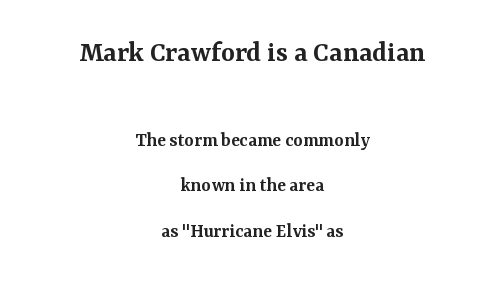
The image shows 30 px semibold serif type, upright; set centered, loose line spacing (2.27x), normal letter spacing, not underlined; the first (top) block is 1.5x larger; medium stroke contrast and a medium x-height.
